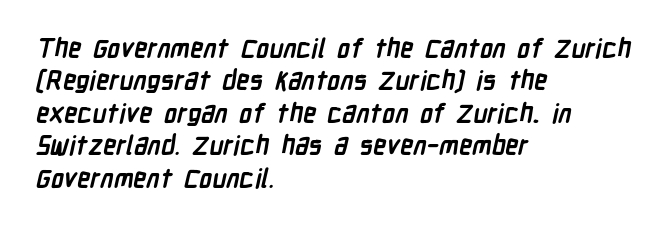
The image shows 26 px bold type; set left-aligned, normal line spacing (1.25x), normal letter spacing, not underlined.
